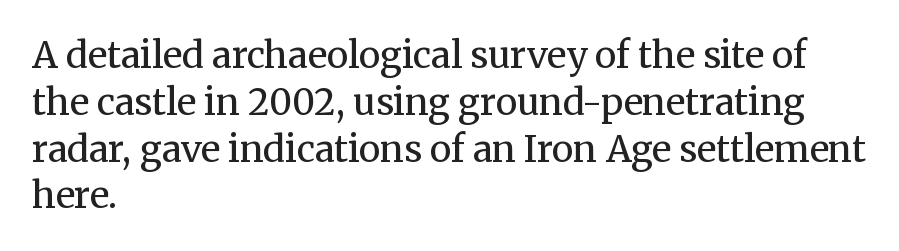
Proportional: the letters do not fall into vertical columns. A typesetter would label this face a serif. The lines in this sample share a left origin and differ only in where they stop. Vertical strokes here are truly vertical. Default kerning and tracking; the words read as compact shapes. Stroke mass is kept to a normal reading level or below.
